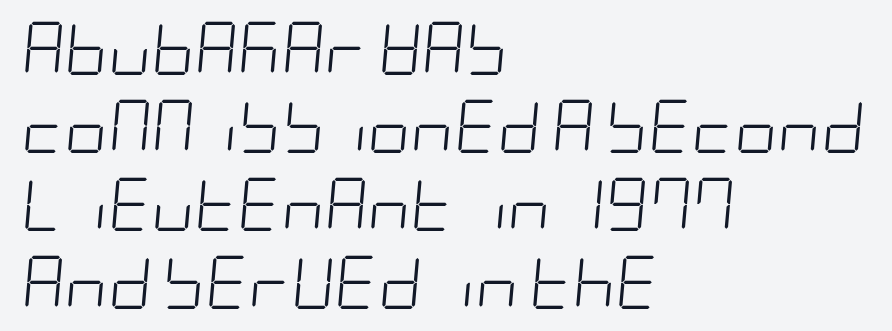
Q: Is the text bold? A: No.
Q: Is the text italic (slanted)? A: Yes, it leans right by about 5 degrees.
Q: Is the text underlined? A: No.
Q: How is the paragraph aligned? A: Left-aligned.
Q: Is the spacing between letters normal or unusually wide? A: Normal.
Q: Is the spacing between lines tight, normal or loose? A: Normal.
Q: Width (condensed, normal, or wide)? A: Condensed.
Q: Stroke contrast? A: Low.
Q: x-height? A: Large.
